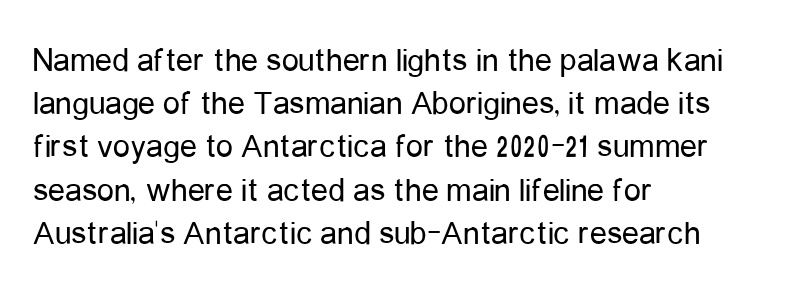
Q: Is the text bold? A: No.
Q: Is the text italic (slanted)? A: No, it is upright.
Q: Is the typeface a serif or a sans-serif typeface? A: Sans-serif.
Q: Is the text underlined? A: No.
Q: How is the paragraph aligned? A: Left-aligned.
Q: Is the spacing between letters normal or unusually wide? A: Normal.
Q: Is the spacing between lines tight, normal or loose? A: Normal.
Q: Width (condensed, normal, or wide)? A: Condensed.
Q: Stroke contrast? A: Low.
Q: x-height? A: Medium.
Q: Monospaced? A: No.
